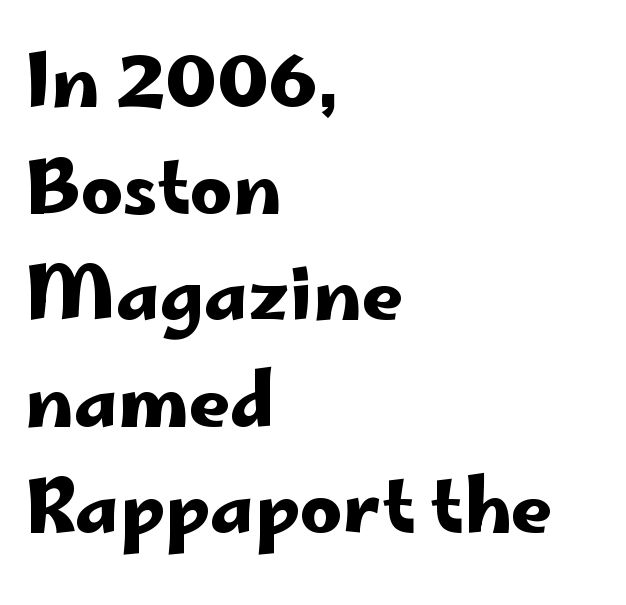
Only glyphs here, with clear space below each row. Note the varied advance widths — an 'i' is clearly narrower than an 'm'. Nothing unusual about the tracking: characters are spaced as the font intends. The text was rendered using a sans face with plain stroke endings.
